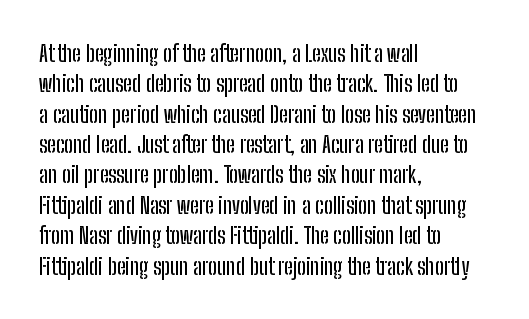
The face used here is rendered with its standard letterfit. These lines are set flush left with a ragged right edge. The glyphs are unaccompanied by any horizontal stroke below them. Normally led — the rows are evenly, conventionally spaced. Do the letters lean? They stand straight.
